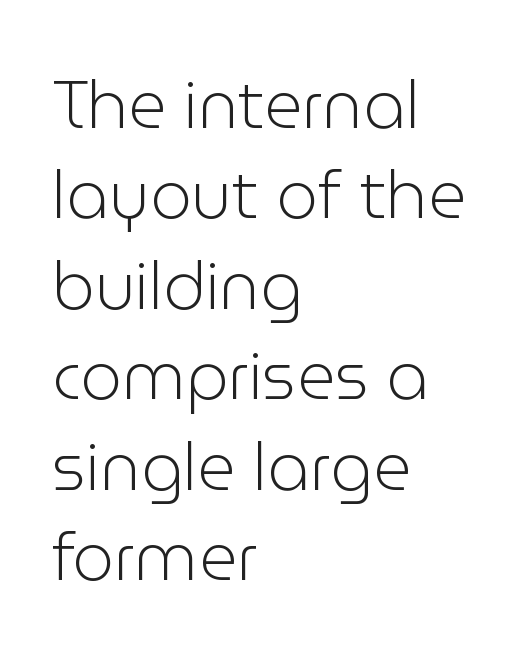
Q: Is the text bold? A: No.
Q: Is the text italic (slanted)? A: No, it is upright.
Q: Is the typeface a serif or a sans-serif typeface? A: Sans-serif.
Q: Is the text underlined? A: No.
Q: How is the paragraph aligned? A: Left-aligned.
Q: Is the spacing between letters normal or unusually wide? A: Normal.
Q: Is the spacing between lines tight, normal or loose? A: Normal.
Q: Width (condensed, normal, or wide)? A: Normal.
Q: Stroke contrast? A: Low.
Q: x-height? A: Medium.
Q: Monospaced? A: No.
